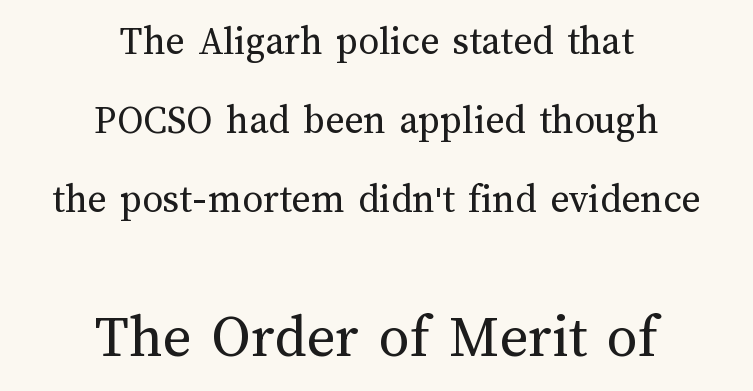
Q: Is the text bold? A: No.
Q: Is the text italic (slanted)? A: No, it is upright.
Q: Is the text underlined? A: No.
Q: How is the paragraph aligned? A: Centered.
Q: Is the spacing between letters normal or unusually wide? A: Normal.
Q: Is the spacing between lines tight, normal or loose? A: Loose.
Q: Which block of text is set in a larger size, the first (top) or the second (bottom)? A: The second (bottom) one.
Q: Width (condensed, normal, or wide)? A: Normal.
Q: Stroke contrast? A: Medium.
Q: x-height? A: Medium.
Q: Monospaced? A: No.
